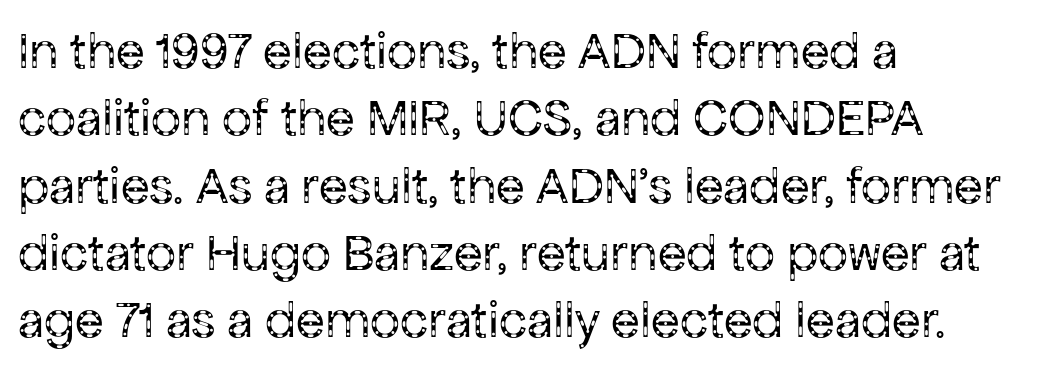
Q: Is the text bold? A: No.
Q: Is the text italic (slanted)? A: No, it is upright.
Q: Is the typeface a serif or a sans-serif typeface? A: Sans-serif.
Q: Is the text underlined? A: No.
Q: How is the paragraph aligned? A: Left-aligned.
Q: Is the spacing between letters normal or unusually wide? A: Normal.
Q: Is the spacing between lines tight, normal or loose? A: Normal.
Q: Width (condensed, normal, or wide)? A: Normal.
Q: Stroke contrast? A: Low.
Q: x-height? A: Medium.
Q: Monospaced? A: No.
